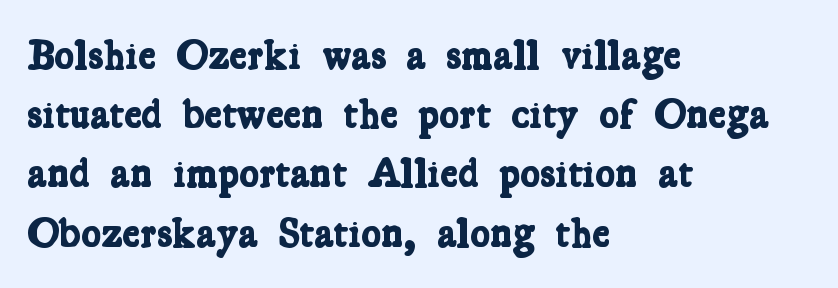
The image shows 42 px bold, condensed serif type; set left-aligned, normal line spacing (1.41x), normal letter spacing, not underlined; low stroke contrast and a medium x-height.
